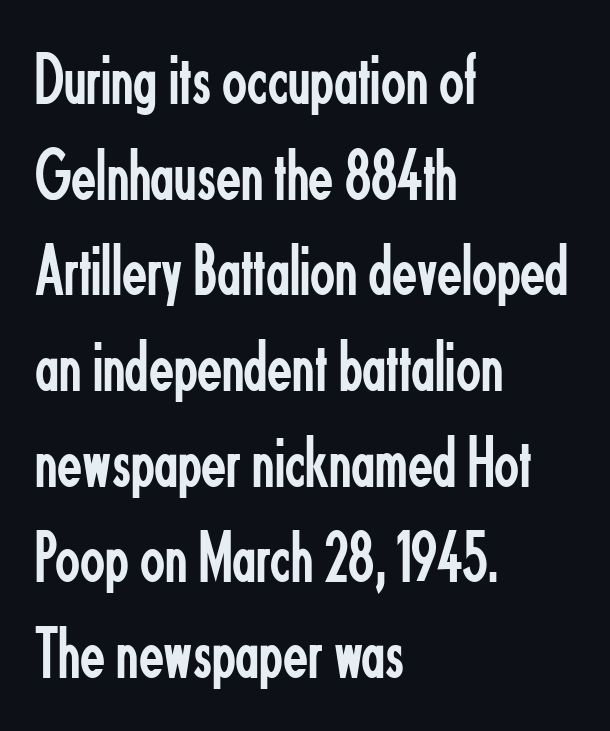
{"serif": "no", "italic": "no", "bold": "no", "weight": "regular", "width": "condensed", "stroke_contrast": "low", "x_height": "small", "monospaced": "no", "underline": "no", "align": "left", "line_spacing": "normal", "line_spacing_ratio": 1.31, "letter_spacing": "normal", "letter_spacing_em": 0.0, "glyph_px": 73}
